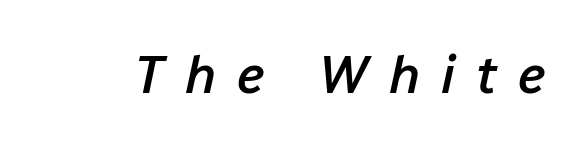
{"italic": "yes", "lean": "right", "slant_degrees": 12, "bold": "semi", "weight": "semibold", "width": "normal", "stroke_contrast": "low", "x_height": "medium", "monospaced": "no", "underline": "no", "letter_spacing": "wide", "letter_spacing_em": 0.39, "glyph_px": 53}
